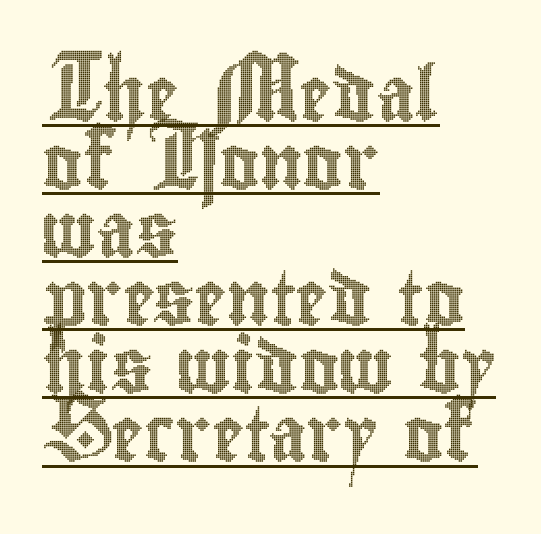
Q: Is the text italic (slanted)? A: No, it is upright.
Q: Is the text underlined? A: Yes.
Q: How is the paragraph aligned? A: Left-aligned.
Q: Is the spacing between letters normal or unusually wide? A: Normal.
Q: Is the spacing between lines tight, normal or loose? A: Normal.
Q: Width (condensed, normal, or wide)? A: Condensed.
Q: x-height? A: Small.
Q: Monospaced? A: No.
